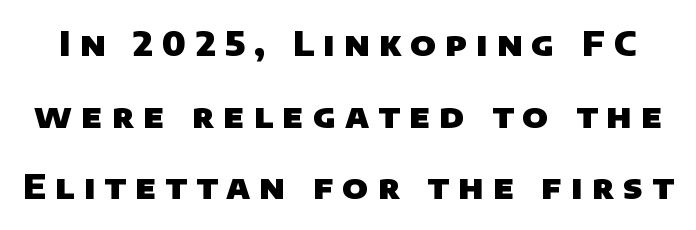
The image shows 33 px heavy sans-serif type; set loose line spacing (2.17x), unusually wide letter spacing (+0.28 em), not underlined; low stroke contrast and a large x-height.
